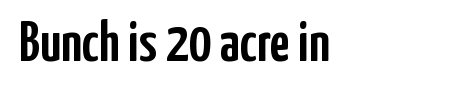
The image shows 57 px condensed sans-serif type, upright; set normal letter spacing, not underlined; low stroke contrast and a medium x-height.
